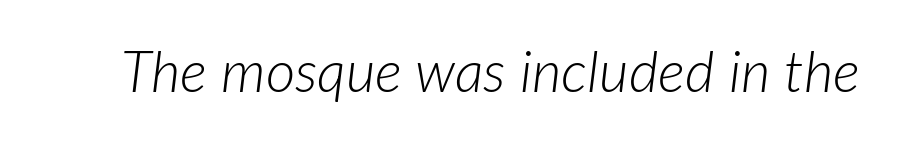
The font sits on the lighter half of the weight spectrum, regular included. This rendering leaves character spacing at its baseline value. The foot of each line stays bare and open. Proportional: the letters do not fall into vertical columns.
